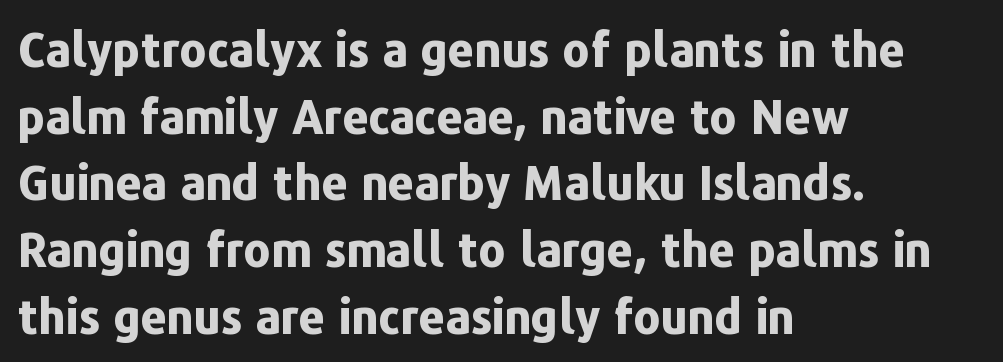
{"serif": "no", "italic": "no", "bold": "yes", "weight": "bold", "width": "normal", "stroke_contrast": "low", "x_height": "medium", "monospaced": "no", "underline": "no", "align": "left", "line_spacing": "normal", "line_spacing_ratio": 1.45, "letter_spacing": "normal", "letter_spacing_em": 0.0, "glyph_px": 46}
